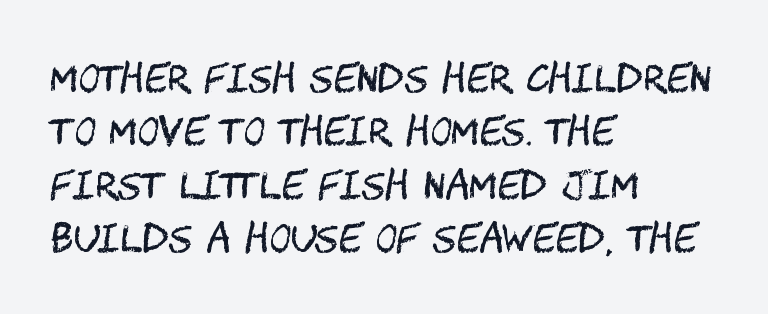
Q: Is the text bold? A: No.
Q: Is the text italic (slanted)? A: No, it is upright.
Q: Is the typeface a serif or a sans-serif typeface? A: Sans-serif.
Q: Is the text underlined? A: No.
Q: How is the paragraph aligned? A: Left-aligned.
Q: Is the spacing between letters normal or unusually wide? A: Normal.
Q: Is the spacing between lines tight, normal or loose? A: Normal.
Q: Width (condensed, normal, or wide)? A: Condensed.
Q: Stroke contrast? A: Medium.
Q: x-height? A: Large.
